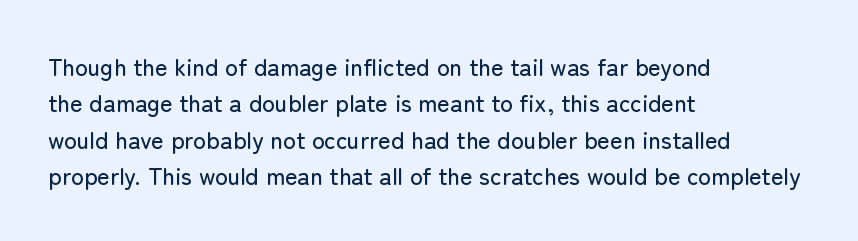
The image shows 24 px text type, upright; set left-aligned, normal line spacing (1.52x), normal letter spacing, not underlined.
